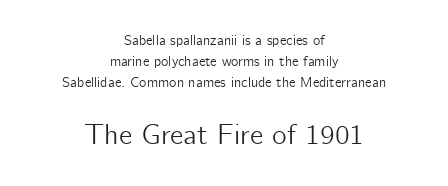
The lettering holds an erect, upright posture throughout. These lines are composed in type without serifs. Does the copy run flush right? No — it is centered line by line. The rendering uses a moderate line-height, typical for paragraphs. These lines keep a tight, regular rhythm from letter to letter.
